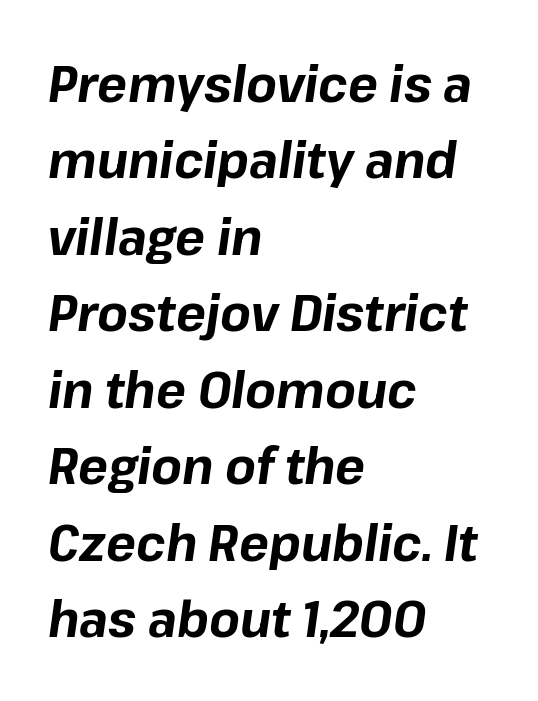
The face used here has the dense, thick strokes of a bold. The leading is moderate, giving the passage an even texture. This sample uses an oblique cut, with every glyph tilted off the vertical. Nobody drew a line under any word here.
